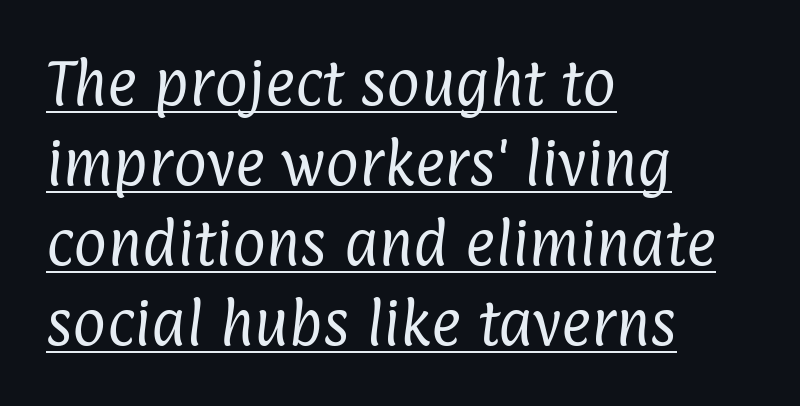
{"serif": "no", "bold": "no", "weight": "regular", "width": "condensed", "stroke_contrast": "low", "x_height": "medium", "monospaced": "no", "underline": "yes", "align": "left", "line_spacing": "normal", "line_spacing_ratio": 1.57, "letter_spacing": "normal", "letter_spacing_em": 0.0, "glyph_px": 51}
